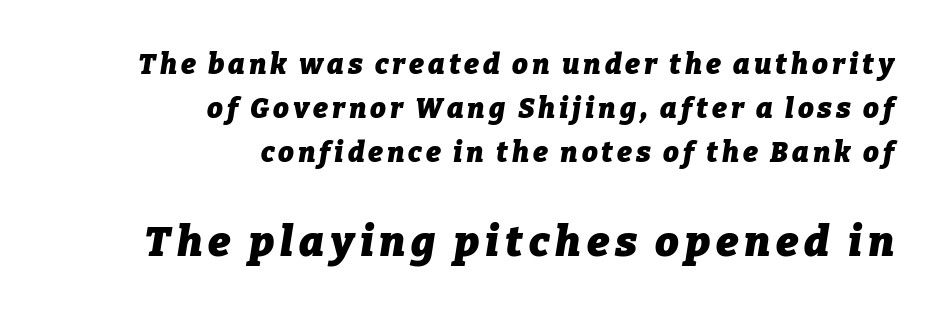
The setting favours the right margin, as signatures and pull-quotes sometimes do. Looks like regular typesetting: each glyph gets only the width it needs. Rendered with sloped, italic letterforms. The lines sit at an ordinary, default distance from one another.
